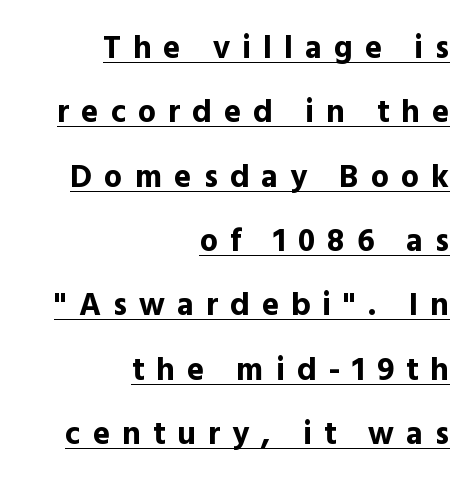
Q: Is the text bold? A: Yes.
Q: Is the text italic (slanted)? A: No, it is upright.
Q: Is the typeface a serif or a sans-serif typeface? A: Sans-serif.
Q: Is the text underlined? A: Yes.
Q: How is the paragraph aligned? A: Right-aligned.
Q: Is the spacing between letters normal or unusually wide? A: Unusually wide.
Q: Is the spacing between lines tight, normal or loose? A: Loose.
Q: Width (condensed, normal, or wide)? A: Normal.
Q: x-height? A: Medium.
Q: Monospaced? A: No.
